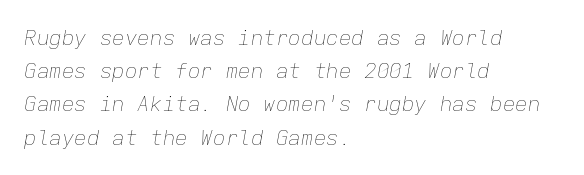
Q: Is the text bold? A: No.
Q: Is the text italic (slanted)? A: Yes, it leans right by about 9 degrees.
Q: Is the text underlined? A: No.
Q: How is the paragraph aligned? A: Left-aligned.
Q: Is the spacing between letters normal or unusually wide? A: Normal.
Q: Is the spacing between lines tight, normal or loose? A: Normal.
